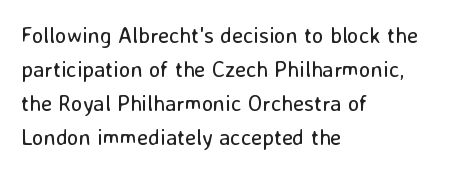
These lines stack with their left ends in a neat column. Any mark beneath the type? The region is blank. Short note: letters normally spaced. The type sits square on the baseline with zero lean.
